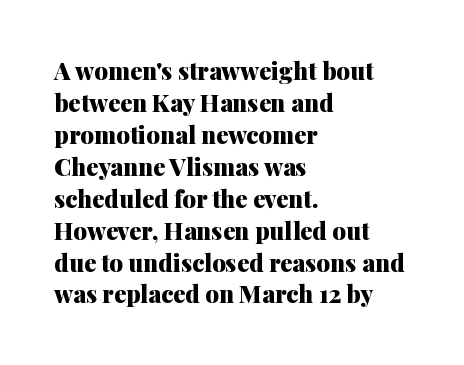
The image shows 24 px bold type, upright; set left-aligned, normal line spacing (1.33x), normal letter spacing, not underlined.
